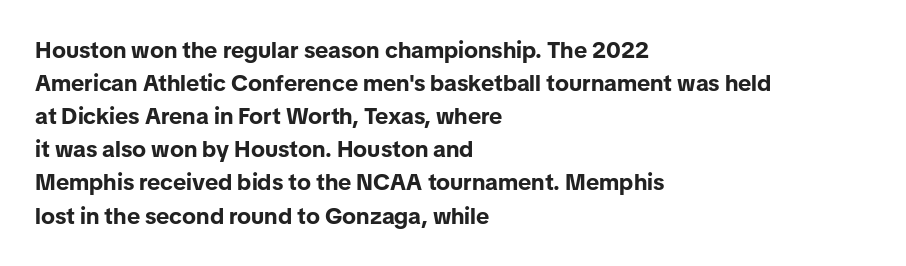
Q: Is the text bold? A: Yes.
Q: Is the text italic (slanted)? A: No, it is upright.
Q: Is the text underlined? A: No.
Q: How is the paragraph aligned? A: Left-aligned.
Q: Is the spacing between letters normal or unusually wide? A: Normal.
Q: Is the spacing between lines tight, normal or loose? A: Normal.
